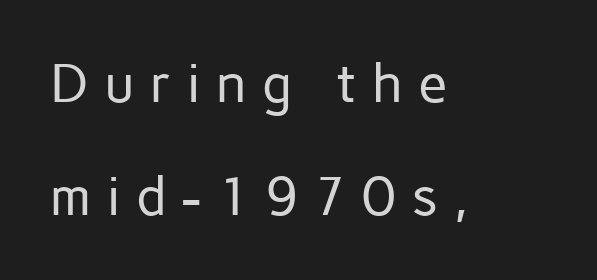
Q: Is the text bold? A: No.
Q: Is the text italic (slanted)? A: No, it is upright.
Q: Is the typeface a serif or a sans-serif typeface? A: Sans-serif.
Q: Is the text underlined? A: No.
Q: How is the paragraph aligned? A: Left-aligned.
Q: Is the spacing between letters normal or unusually wide? A: Unusually wide.
Q: Is the spacing between lines tight, normal or loose? A: Loose.
Q: Width (condensed, normal, or wide)? A: Normal.
Q: Stroke contrast? A: Low.
Q: x-height? A: Medium.
Q: Monospaced? A: No.
